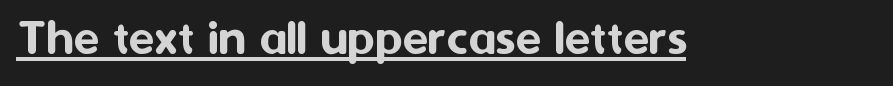
{"serif": "no", "italic": "no", "width": "normal", "stroke_contrast": "medium", "x_height": "medium", "monospaced": "no", "underline": "yes", "letter_spacing": "normal", "letter_spacing_em": 0.0, "glyph_px": 53}
